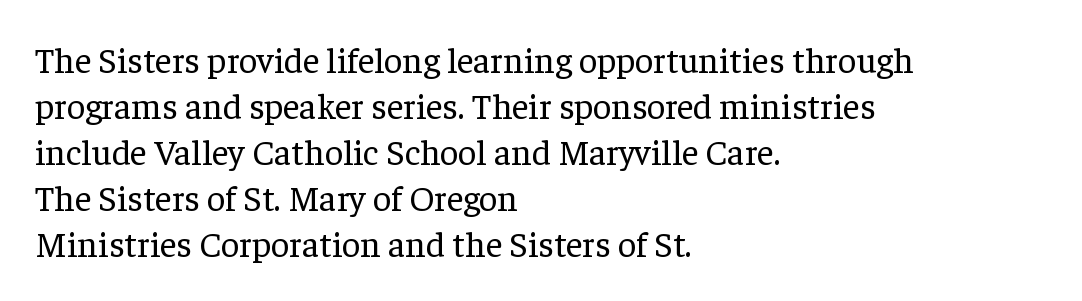
A typesetter would call this proportional, since set widths differ per character. Does the type have serifs? Yes, each stem ends in a small foot. Type without underlining. Quick note: interline space is typical.
